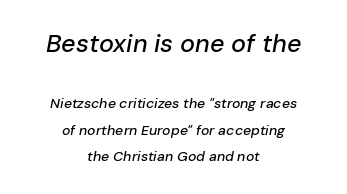
The rendering keeps characters at their native spacing. The paragraph shown floats in the horizontal middle. Whoever set this made the first block the dominant, larger element. You can tell it's italic because the verticals aren't actually vertical. Anything drawn beneath the words? Only blank space.
